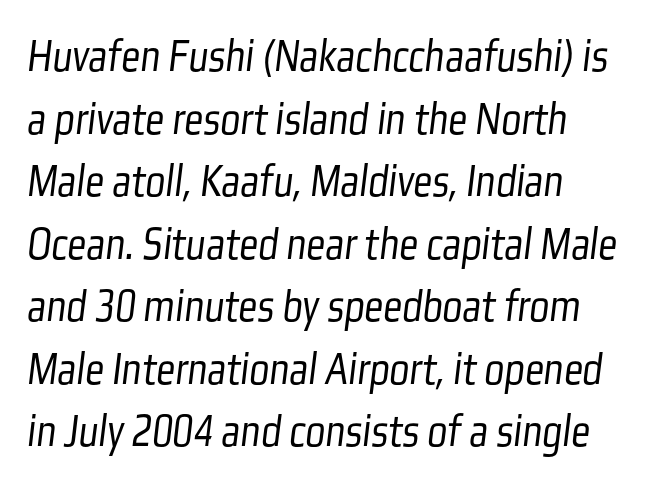
Q: Is the text bold? A: No.
Q: Is the typeface a serif or a sans-serif typeface? A: Sans-serif.
Q: Is the text underlined? A: No.
Q: Is the spacing between letters normal or unusually wide? A: Normal.
Q: Is the spacing between lines tight, normal or loose? A: Normal.
Q: Width (condensed, normal, or wide)? A: Condensed.
Q: Stroke contrast? A: Low.
Q: x-height? A: Medium.
Q: Monospaced? A: No.
